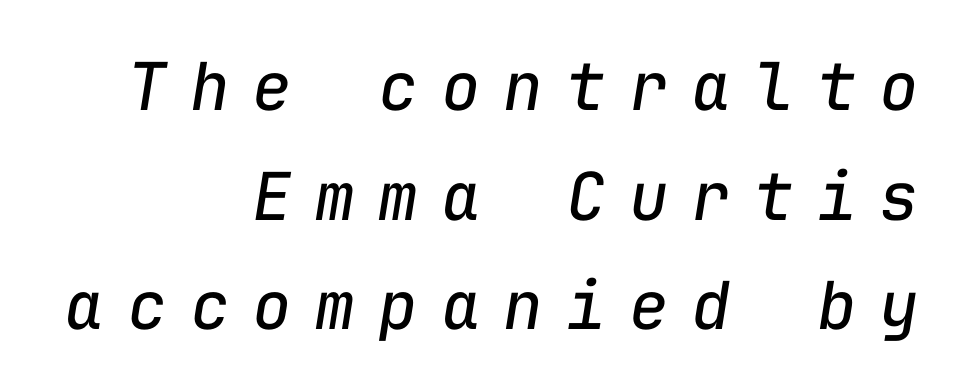
Is this a fixed-width face? Yes — each glyph sits in an identical cell. The block of text has a typical density, with ordinary space between rows. Descenders are the only things crossing below the line. Vertical stems look standard width or narrower in stroke.
